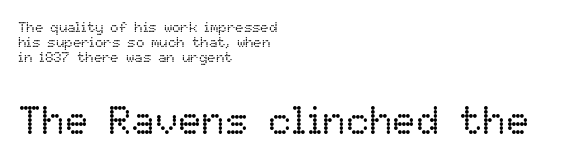
Q: Is the text bold? A: No.
Q: Is the text italic (slanted)? A: No, it is upright.
Q: Is the text underlined? A: No.
Q: How is the paragraph aligned? A: Left-aligned.
Q: Is the spacing between letters normal or unusually wide? A: Normal.
Q: Is the spacing between lines tight, normal or loose? A: Tight.
Q: Which block of text is set in a larger size, the first (top) or the second (bottom)? A: The second (bottom) one.
Q: Width (condensed, normal, or wide)? A: Normal.
Q: Stroke contrast? A: Low.
Q: x-height? A: Medium.
Q: Monospaced? A: No.
